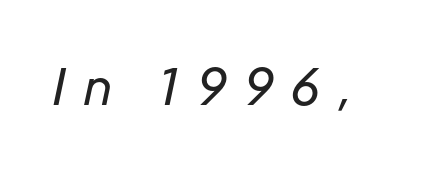
{"italic": "yes", "lean": "right", "slant_degrees": 12, "bold": "no", "weight": "regular", "width": "normal", "stroke_contrast": "low", "x_height": "medium", "monospaced": "no", "underline": "no", "letter_spacing": "wide", "letter_spacing_em": 0.36, "glyph_px": 49}
